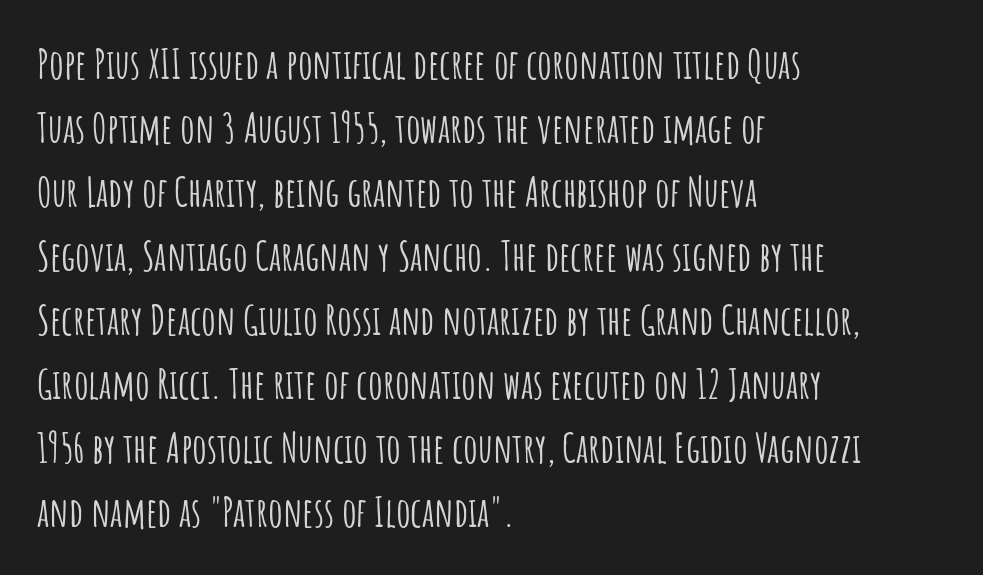
Compared with typical body copy, the letter spacing here is the same. If you measured baseline to baseline, you'd find a middling distance. Posture: vertical. The text block is weighted toward the left margin, trailing off unevenly rightward. Serif or sans? Sans — the stroke terminals are bare. Each row of text sits above clean, open space.
